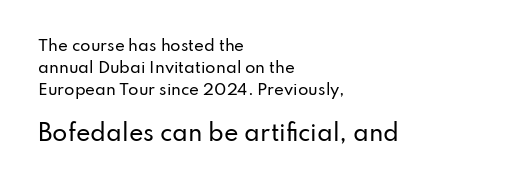
{"italic": "no", "underline": "no", "align": "left", "line_spacing": "normal", "line_spacing_ratio": 1.48, "letter_spacing": "normal", "letter_spacing_em": 0.0, "larger_block": "second", "size_ratio": 1.47, "glyph_px": 22}
